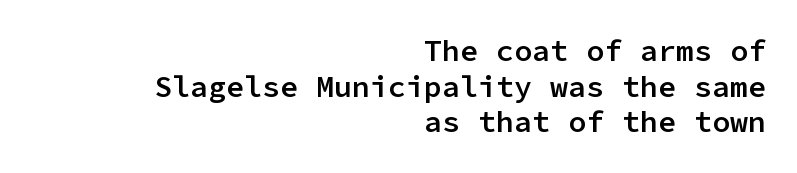
The image shows 30 px semibold sans-serif type, upright, monospaced; set right-aligned, line spacing 1.19x, normal letter spacing, not underlined; low stroke contrast and a medium x-height.
